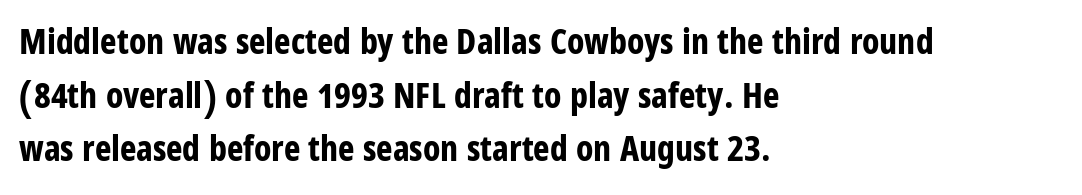
Q: Is the text bold? A: Yes.
Q: Is the text italic (slanted)? A: No, it is upright.
Q: Is the typeface a serif or a sans-serif typeface? A: Sans-serif.
Q: Is the text underlined? A: No.
Q: How is the paragraph aligned? A: Left-aligned.
Q: Is the spacing between letters normal or unusually wide? A: Normal.
Q: Is the spacing between lines tight, normal or loose? A: Normal.
Q: Width (condensed, normal, or wide)? A: Condensed.
Q: Stroke contrast? A: Low.
Q: x-height? A: Large.
Q: Monospaced? A: No.
